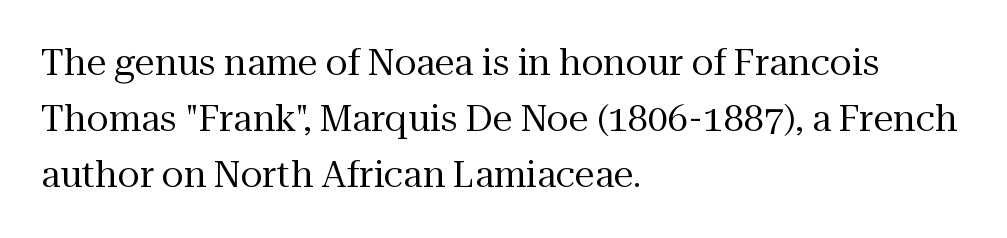
Q: Is the text bold? A: No.
Q: Is the text italic (slanted)? A: No, it is upright.
Q: Is the typeface a serif or a sans-serif typeface? A: Serif.
Q: Is the text underlined? A: No.
Q: How is the paragraph aligned? A: Left-aligned.
Q: Is the spacing between letters normal or unusually wide? A: Normal.
Q: Is the spacing between lines tight, normal or loose? A: Normal.
Q: Width (condensed, normal, or wide)? A: Normal.
Q: Stroke contrast? A: Medium.
Q: x-height? A: Medium.
Q: Monospaced? A: No.
